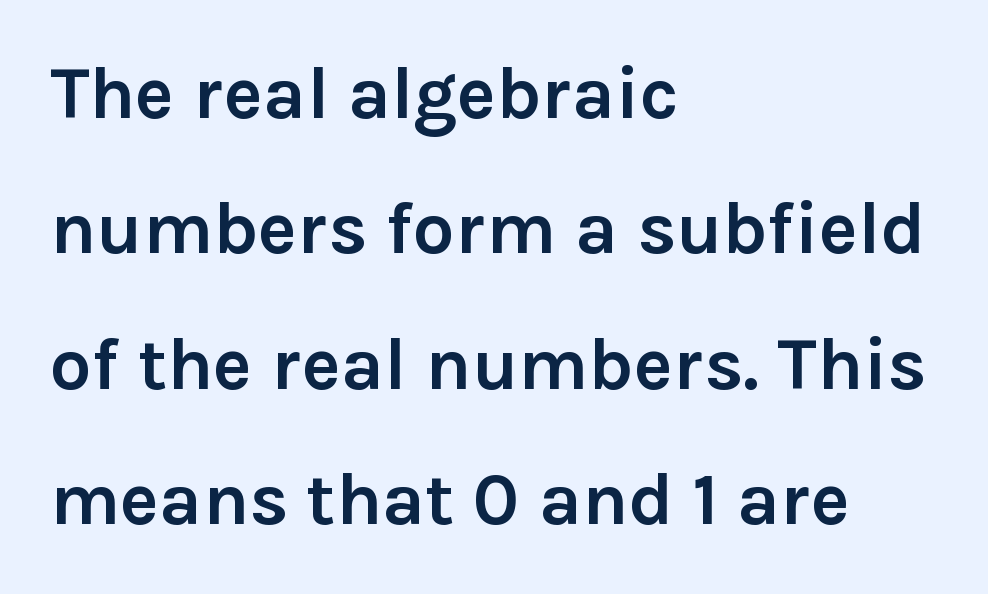
The image shows 74 px semibold sans-serif type, upright; set left-aligned, line spacing 1.83x, normal letter spacing, not underlined; low stroke contrast and a medium x-height.
